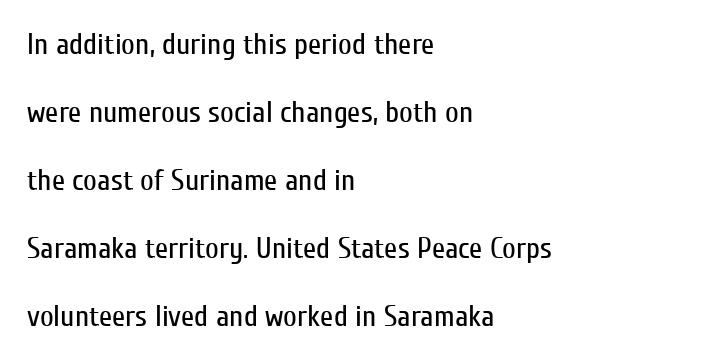
The image shows 30 px regular-weight, condensed sans-serif type, upright; set left-aligned, loose line spacing (2.27x), normal letter spacing, not underlined; low stroke contrast and a medium x-height.
